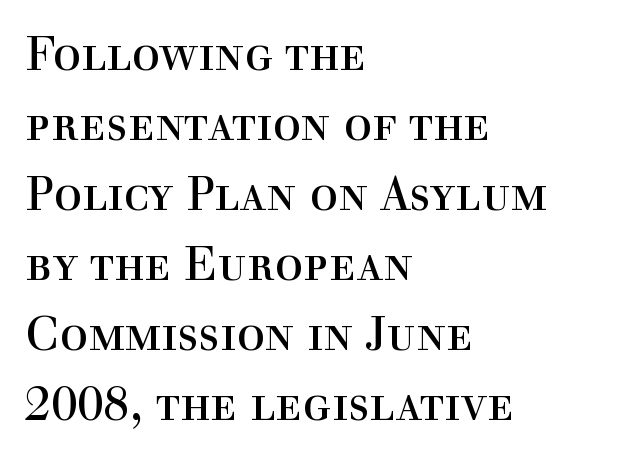
The image shows 47 px regular-weight serif type, upright; set left-aligned, normal line spacing (1.49x), normal letter spacing, not underlined; a medium x-height.
